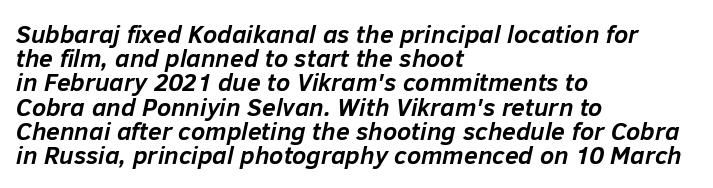
Q: Is the text bold? A: Yes.
Q: Is the text italic (slanted)? A: Yes, it leans right by about 12 degrees.
Q: Is the text underlined? A: No.
Q: How is the paragraph aligned? A: Left-aligned.
Q: Is the spacing between letters normal or unusually wide? A: Normal.
Q: Is the spacing between lines tight, normal or loose? A: Tight.
